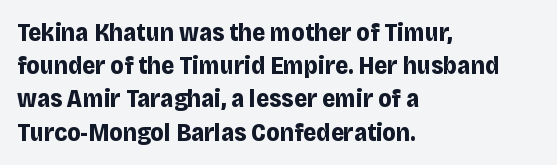
One-word summary of the alignment: left. Compared with an ordinary text face, these strokes are far heavier — a full bold. Interline gaps are of average width in this sample. Letter spacing: default. The baseline area is clear. The letters stand upright; this is a roman face.
